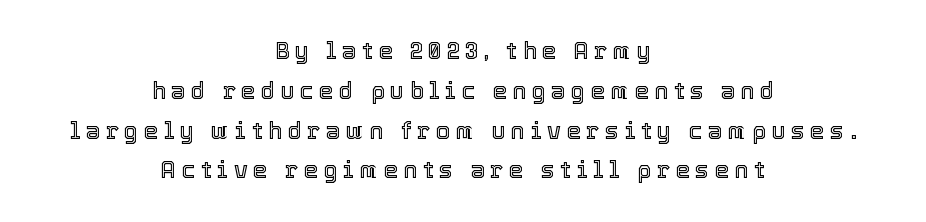
Q: Is the text italic (slanted)? A: No, it is upright.
Q: Is the text underlined? A: No.
Q: How is the paragraph aligned? A: Centered.
Q: Is the spacing between letters normal or unusually wide? A: Unusually wide.
